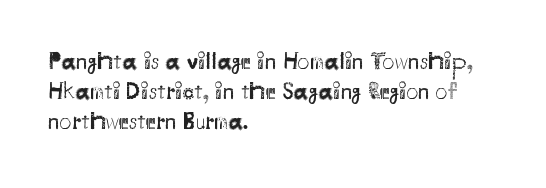
The image shows 24 px text type, upright; set left-aligned, normal line spacing (1.25x), normal letter spacing, not underlined.
